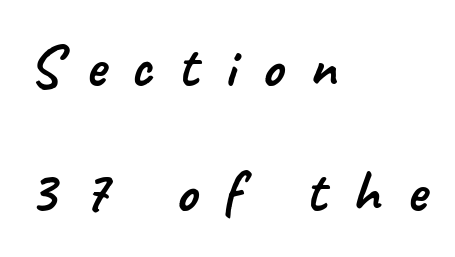
Horizontal alignment here is leftward, the default for most running prose. Classification — sans serif. Note the varied advance widths — an 'i' is clearly narrower than an 'm'. Characters follow at a spacing far wider than the type designer built in. These lines stand farther apart than default settings would place them.
